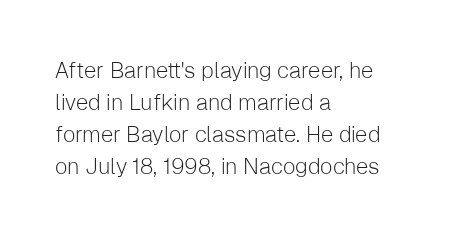
This sample uses an upright cut, with every glyph sitting square on the baseline. Check the space under the baseline: it is left empty. These lines are set flush left with a ragged right edge. Weight: not bold — regular or lighter.
